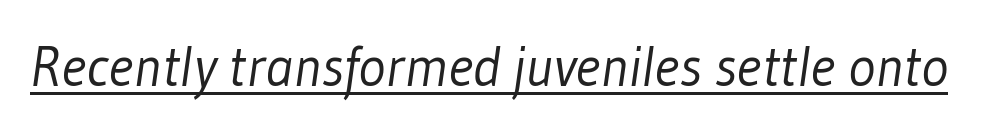
{"serif": "no", "bold": "no", "weight": "light", "width": "condensed", "stroke_contrast": "low", "x_height": "medium", "monospaced": "no", "underline": "yes", "letter_spacing": "normal", "letter_spacing_em": 0.0, "glyph_px": 57}
